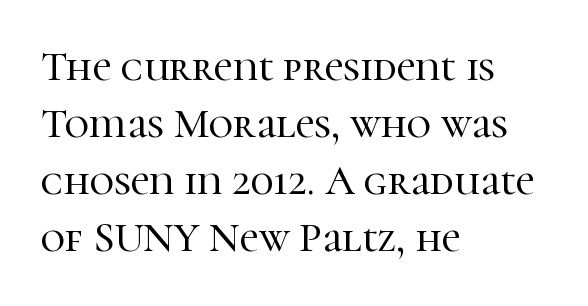
Here the designer chose a conventional face with non-uniform glyph widths. Small tapered or slab feet sit at the stroke ends, so this counts as serif. The lettering holds an erect, upright posture throughout. Is there much room between lines? A standard amount, neither cramped nor airy. Clear beneath every line of the passage. Glyph-to-glyph distance matches everyday printed text.
